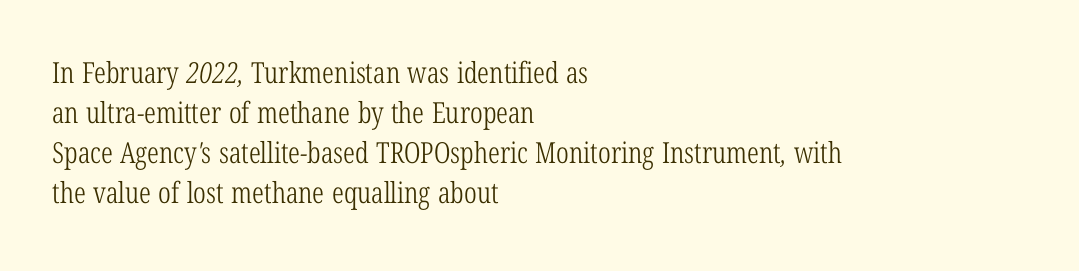
{"serif": "yes", "bold": "no", "weight": "light", "width": "condensed", "stroke_contrast": "low", "x_height": "medium", "monospaced": "no", "underline": "no", "align": "left", "line_spacing": "normal", "line_spacing_ratio": 1.38, "letter_spacing": "normal", "letter_spacing_em": 0.0, "glyph_px": 29}
